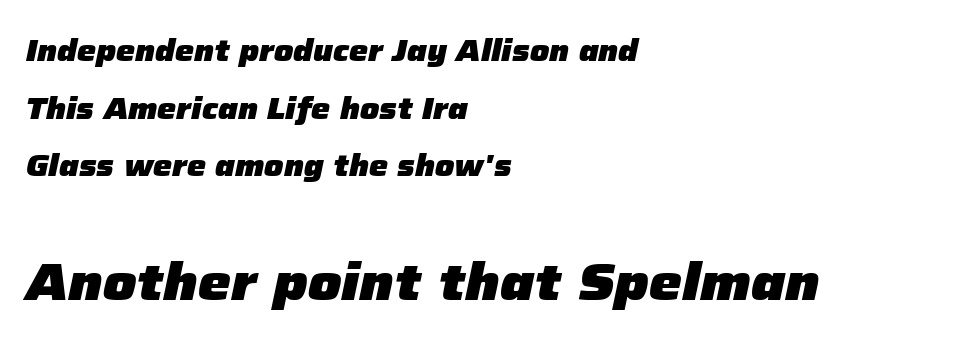
{"italic": "yes", "lean": "right", "slant_degrees": 12, "bold": "yes", "weight": "heavy", "width": "normal", "stroke_contrast": "low", "x_height": "medium", "monospaced": "no", "underline": "no", "align": "left", "line_spacing": "loose", "line_spacing_ratio": 1.92, "letter_spacing": "normal", "letter_spacing_em": 0.0, "larger_block": "second", "size_ratio": 1.73, "glyph_px": 52}
